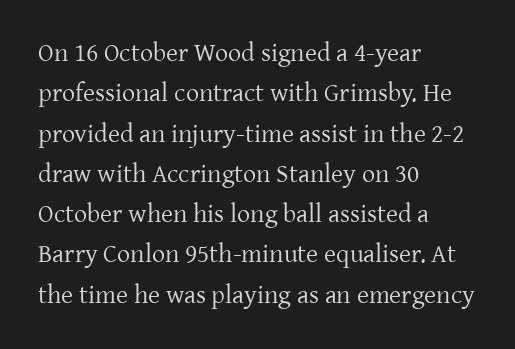
Check the space under the baseline: it is left empty. The type sits square on the baseline with zero lean. Line spacing here is normal. Casual observation: everything's shoved over to the left. Honestly, the letter spacing is just normal — you wouldn't notice it.
